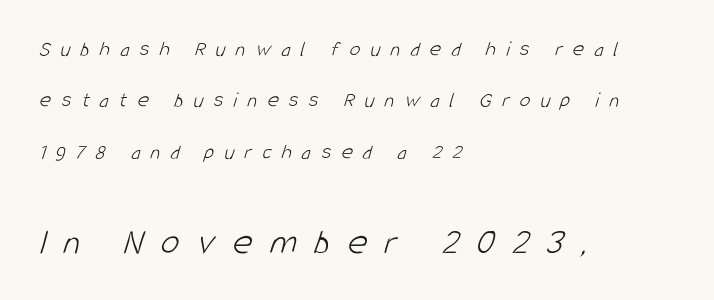
Q: Is the text bold? A: No.
Q: Is the typeface a serif or a sans-serif typeface? A: Sans-serif.
Q: Is the text underlined? A: No.
Q: How is the paragraph aligned? A: Left-aligned.
Q: Is the spacing between letters normal or unusually wide? A: Unusually wide.
Q: Is the spacing between lines tight, normal or loose? A: Loose.
Q: Which block of text is set in a larger size, the first (top) or the second (bottom)? A: The second (bottom) one.
Q: Width (condensed, normal, or wide)? A: Condensed.
Q: Stroke contrast? A: Low.
Q: x-height? A: Large.
Q: Monospaced? A: No.
